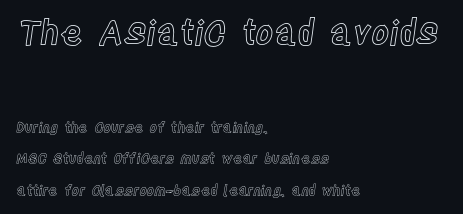
The gaps between neighbouring characters are ordinary and unremarkable. Lines of text with bare space underneath. Between these two stacked blocks, the higher one wins on size.
